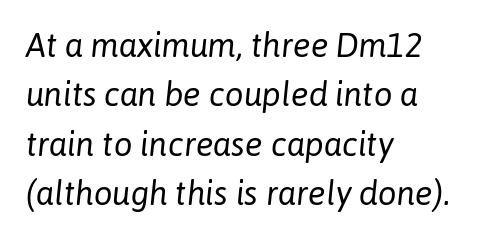
Style check: oblique. Heaviness? Minimal to ordinary, like unemphasized prose. The face used here is proportionally spaced, like ordinary book or web type. Line starts are locked; line ends wander. The letterforms sit shoulder to shoulder at normal distance.
